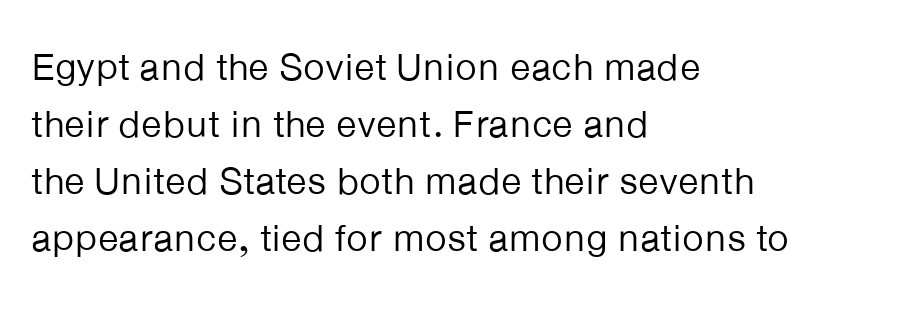
The image shows 38 px regular-weight sans-serif type, upright; set left-aligned, normal line spacing (1.5x), normal letter spacing, not underlined; low stroke contrast and a medium x-height.
